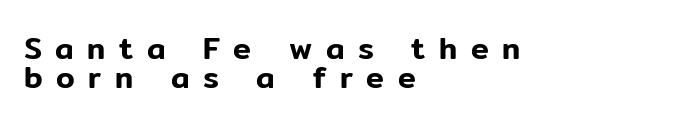
The image shows 30 px sans-serif type, upright; set left-aligned, tight line spacing (0.98x), unusually wide letter spacing (+0.45 em), not underlined; low stroke contrast and a medium x-height.
